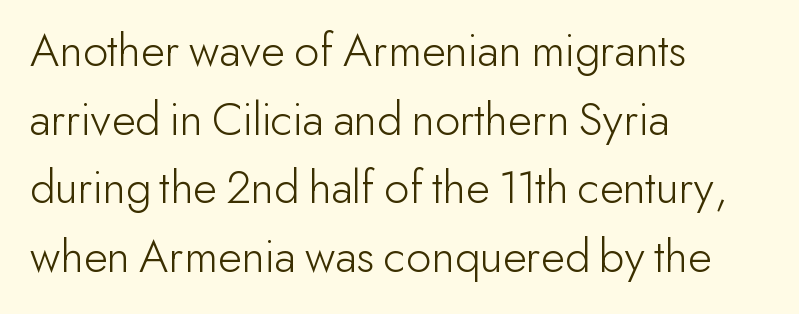
The rendering uses a moderate line-height, typical for paragraphs. To sum up the face: it is a sans, with no serifs. These lines are set flush left with a ragged right edge. Is the type heavy? It reads as light-to-regular instead.
